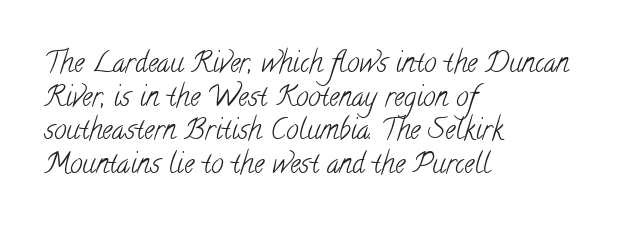
Q: Is the text bold? A: No.
Q: Is the text underlined? A: No.
Q: How is the paragraph aligned? A: Left-aligned.
Q: Is the spacing between letters normal or unusually wide? A: Normal.
Q: Width (condensed, normal, or wide)? A: Condensed.
Q: Stroke contrast? A: Low.
Q: x-height? A: Small.
Q: Monospaced? A: No.
